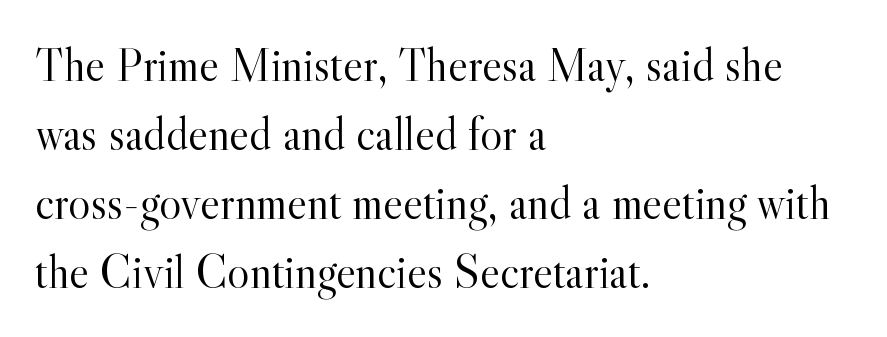
{"serif": "yes", "italic": "no", "bold": "no", "weight": "light", "width": "normal", "x_height": "small", "monospaced": "no", "underline": "no", "align": "left", "line_spacing": "normal", "line_spacing_ratio": 1.47, "letter_spacing": "normal", "letter_spacing_em": 0.0, "glyph_px": 47}
